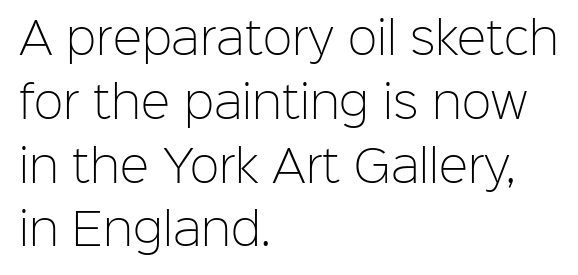
The image shows 44 px light sans-serif type, upright; set left-aligned, normal line spacing (1.45x), normal letter spacing, not underlined; low stroke contrast and a medium x-height.
